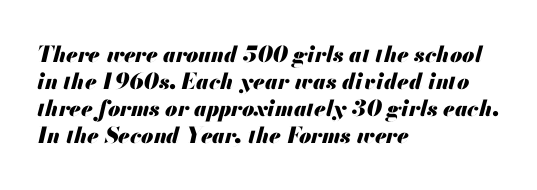
{"italic": "yes", "lean": "right", "slant_degrees": 13, "bold": "yes", "underline": "no", "align": "left", "line_spacing_ratio": 1.23, "letter_spacing": "normal", "letter_spacing_em": 0.0, "glyph_px": 22}
